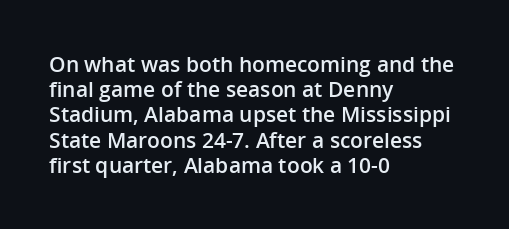
Q: Is the text bold? A: Semi-bold.
Q: Is the text italic (slanted)? A: No, it is upright.
Q: Is the text underlined? A: No.
Q: How is the paragraph aligned? A: Left-aligned.
Q: Is the spacing between letters normal or unusually wide? A: Normal.
